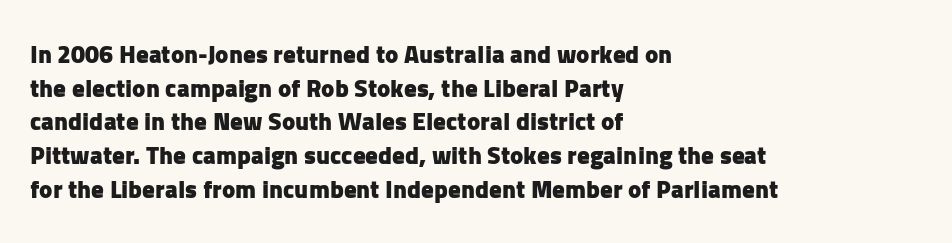
Q: Is the text bold? A: Yes.
Q: Is the text italic (slanted)? A: No, it is upright.
Q: Is the text underlined? A: No.
Q: How is the paragraph aligned? A: Left-aligned.
Q: Is the spacing between letters normal or unusually wide? A: Normal.
Q: Is the spacing between lines tight, normal or loose? A: Normal.
